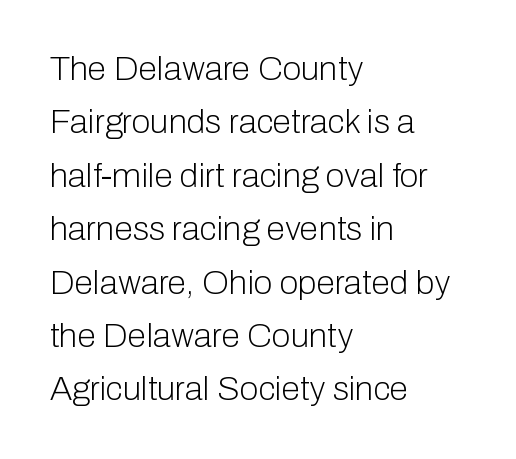
A typesetter would call this proportional, since set widths differ per character. Caption: standard tracking, unaltered. Reading down the column, the eye jumps a familiar distance to each next line. Notice how the stems are strictly vertical — no italics here.
